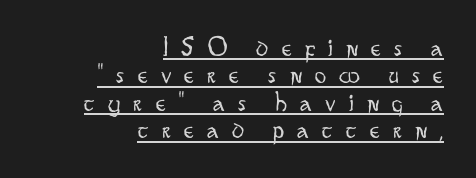
Q: Is the text bold? A: No.
Q: Is the text italic (slanted)? A: No, it is upright.
Q: Is the typeface a serif or a sans-serif typeface? A: Sans-serif.
Q: Is the text underlined? A: Yes.
Q: How is the paragraph aligned? A: Right-aligned.
Q: Is the spacing between letters normal or unusually wide? A: Unusually wide.
Q: Is the spacing between lines tight, normal or loose? A: Tight.
Q: Width (condensed, normal, or wide)? A: Condensed.
Q: Stroke contrast? A: Low.
Q: x-height? A: Small.
Q: Monospaced? A: No.
